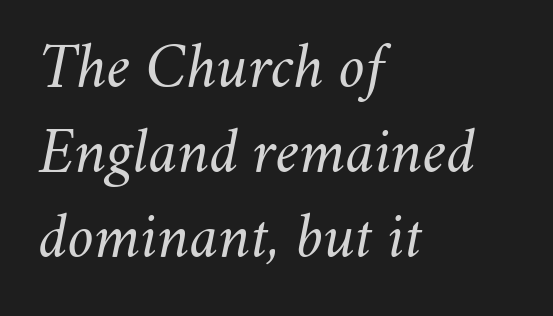
Q: Is the text bold? A: No.
Q: Is the text italic (slanted)? A: Yes, it leans right by about 11 degrees.
Q: Is the text underlined? A: No.
Q: How is the paragraph aligned? A: Left-aligned.
Q: Is the spacing between letters normal or unusually wide? A: Normal.
Q: Is the spacing between lines tight, normal or loose? A: Normal.
Q: Width (condensed, normal, or wide)? A: Normal.
Q: Stroke contrast? A: Medium.
Q: x-height? A: Small.
Q: Monospaced? A: No.
